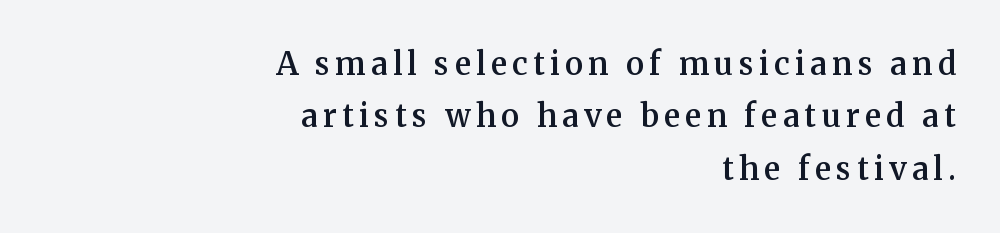
The image shows 31 px semibold serif type, upright; set right-aligned, normal line spacing (1.69x), not underlined; medium stroke contrast and a medium x-height.
